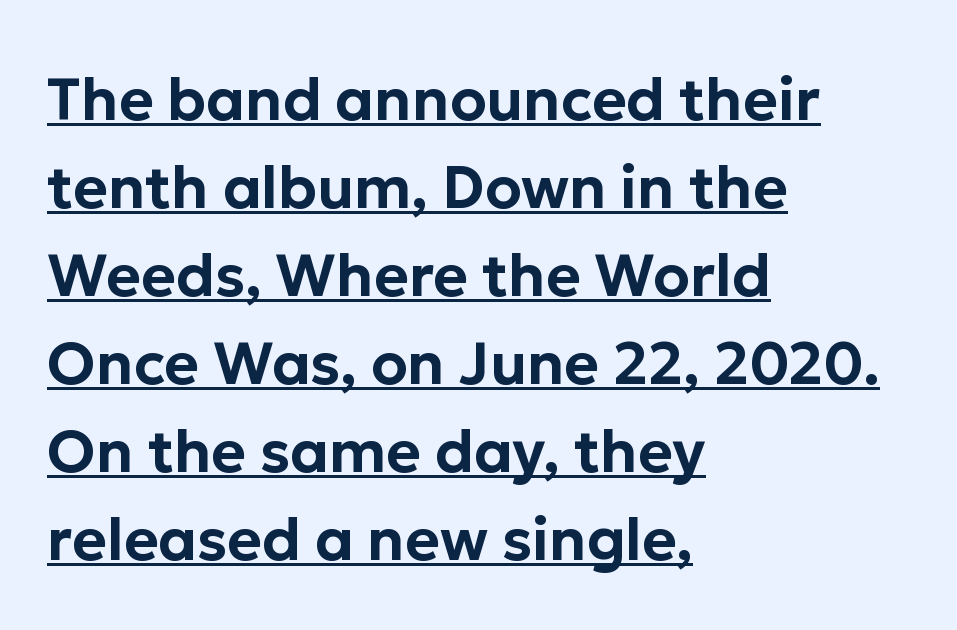
Q: Is the text italic (slanted)? A: No, it is upright.
Q: Is the typeface a serif or a sans-serif typeface? A: Sans-serif.
Q: Is the text underlined? A: Yes.
Q: How is the paragraph aligned? A: Left-aligned.
Q: Is the spacing between letters normal or unusually wide? A: Normal.
Q: Is the spacing between lines tight, normal or loose? A: Normal.
Q: Width (condensed, normal, or wide)? A: Normal.
Q: Stroke contrast? A: Low.
Q: x-height? A: Medium.
Q: Monospaced? A: No.
